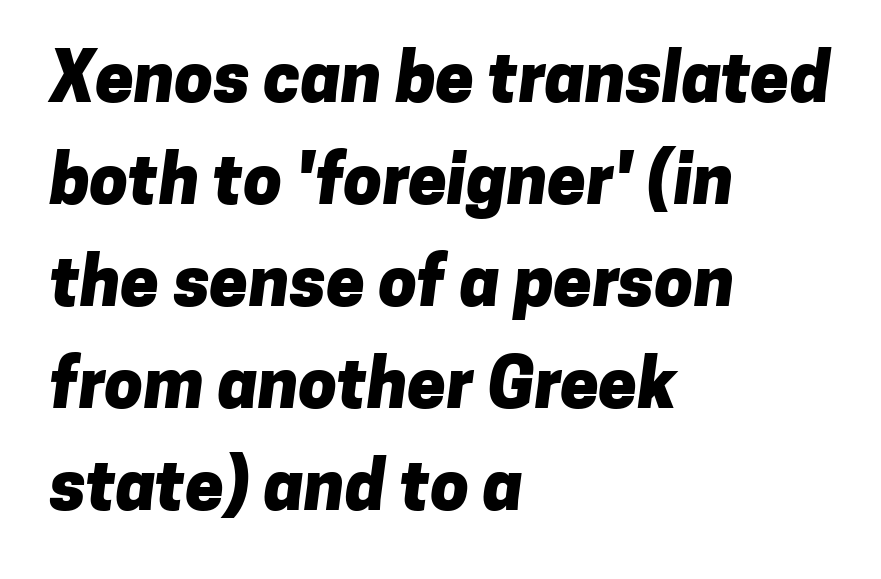
Q: Is the text bold? A: Yes.
Q: Is the typeface a serif or a sans-serif typeface? A: Sans-serif.
Q: Is the text underlined? A: No.
Q: How is the paragraph aligned? A: Left-aligned.
Q: Is the spacing between letters normal or unusually wide? A: Normal.
Q: Is the spacing between lines tight, normal or loose? A: Normal.
Q: Width (condensed, normal, or wide)? A: Normal.
Q: Stroke contrast? A: Low.
Q: x-height? A: Medium.
Q: Monospaced? A: No.
